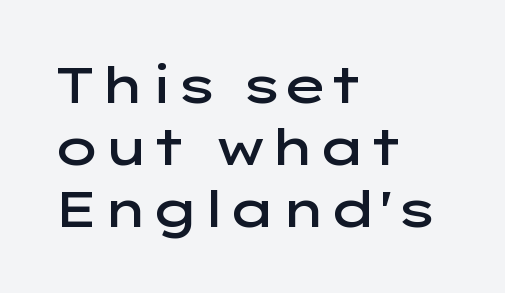
{"serif": "no", "italic": "no", "bold": "semi", "weight": "semibold", "width": "wide", "stroke_contrast": "low", "x_height": "medium", "monospaced": "no", "underline": "no", "align": "left", "line_spacing_ratio": 1.24, "letter_spacing": "normal", "letter_spacing_em": 0.0, "glyph_px": 50}
